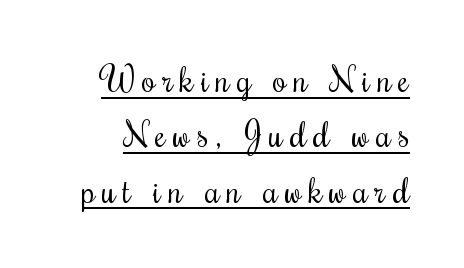
Q: Is the text bold? A: No.
Q: Is the text italic (slanted)? A: Yes.
Q: Is the typeface a serif or a sans-serif typeface? A: Serif.
Q: Is the text underlined? A: Yes.
Q: Is the spacing between letters normal or unusually wide? A: Unusually wide.
Q: Is the spacing between lines tight, normal or loose? A: Normal.
Q: Width (condensed, normal, or wide)? A: Condensed.
Q: Stroke contrast? A: Medium.
Q: x-height? A: Small.
Q: Monospaced? A: No.
